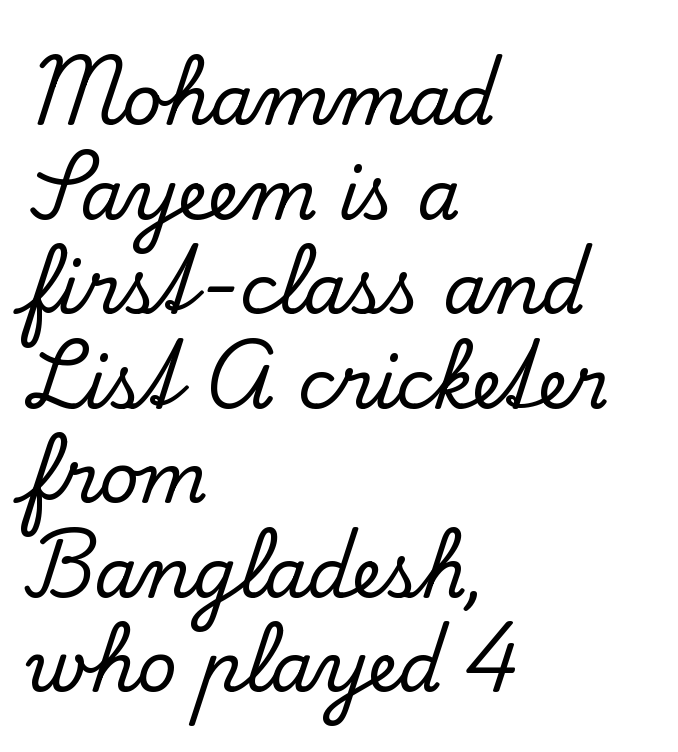
{"serif": "yes", "width": "normal", "stroke_contrast": "low", "x_height": "small", "monospaced": "no", "underline": "no", "align": "left", "line_spacing": "normal", "line_spacing_ratio": 1.37, "letter_spacing": "normal", "letter_spacing_em": 0.0, "glyph_px": 69}
